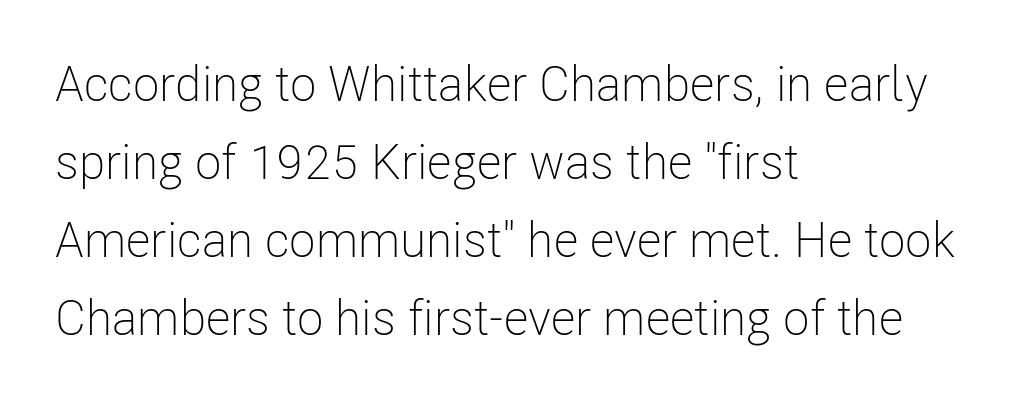
{"serif": "no", "italic": "no", "bold": "no", "weight": "light", "width": "condensed", "stroke_contrast": "low", "x_height": "medium", "monospaced": "no", "underline": "no", "align": "left", "line_spacing": "normal", "line_spacing_ratio": 1.59, "letter_spacing": "normal", "letter_spacing_em": 0.0, "glyph_px": 49}
